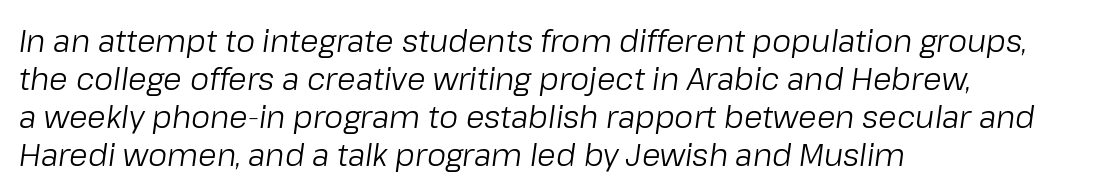
The image shows 30 px regular-weight type, italic (leaning right); set left-aligned, normal line spacing (1.27x), normal letter spacing, not underlined; low stroke contrast and a medium x-height.
